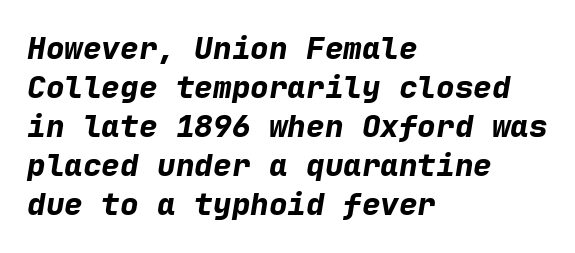
{"italic": "yes", "lean": "right", "slant_degrees": 9, "bold": "yes", "weight": "bold", "width": "normal", "stroke_contrast": "low", "x_height": "medium", "monospaced": "yes", "underline": "no", "align": "left", "line_spacing": "normal", "line_spacing_ratio": 1.26, "letter_spacing": "normal", "letter_spacing_em": 0.0, "glyph_px": 31}
